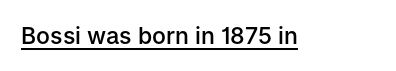
Q: Is the text bold? A: Semi-bold.
Q: Is the text italic (slanted)? A: No, it is upright.
Q: Is the text underlined? A: Yes.
Q: Is the spacing between letters normal or unusually wide? A: Normal.
